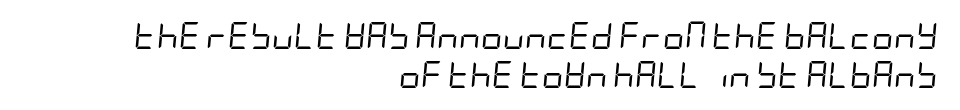
{"italic": "yes", "lean": "right", "slant_degrees": 5, "bold": "no", "underline": "no", "align": "right", "line_spacing": "normal", "line_spacing_ratio": 1.43, "letter_spacing": "normal", "letter_spacing_em": 0.0, "glyph_px": 27}
